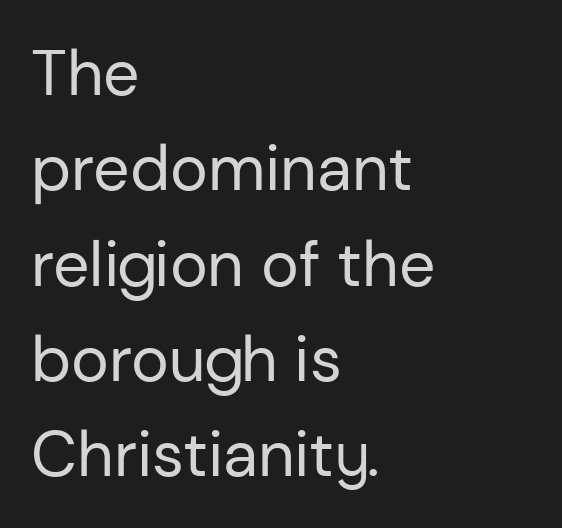
{"serif": "no", "italic": "no", "bold": "no", "weight": "regular", "width": "normal", "stroke_contrast": "low", "x_height": "medium", "monospaced": "no", "underline": "no", "align": "left", "line_spacing": "normal", "line_spacing_ratio": 1.49, "letter_spacing": "normal", "letter_spacing_em": 0.0, "glyph_px": 64}
